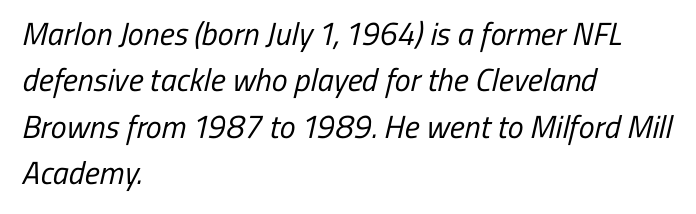
Q: Is the text bold? A: No.
Q: Is the typeface a serif or a sans-serif typeface? A: Sans-serif.
Q: Is the text underlined? A: No.
Q: How is the paragraph aligned? A: Left-aligned.
Q: Is the spacing between letters normal or unusually wide? A: Normal.
Q: Is the spacing between lines tight, normal or loose? A: Normal.
Q: Width (condensed, normal, or wide)? A: Condensed.
Q: Stroke contrast? A: Low.
Q: x-height? A: Medium.
Q: Monospaced? A: No.
